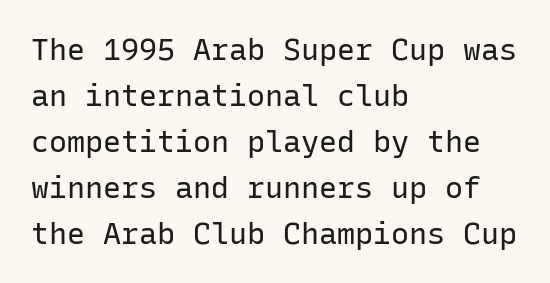
The image shows 30 px regular-weight sans-serif type, upright, monospaced; set left-aligned, normal line spacing (1.53x), normal letter spacing, not underlined; low stroke contrast and a medium x-height.
